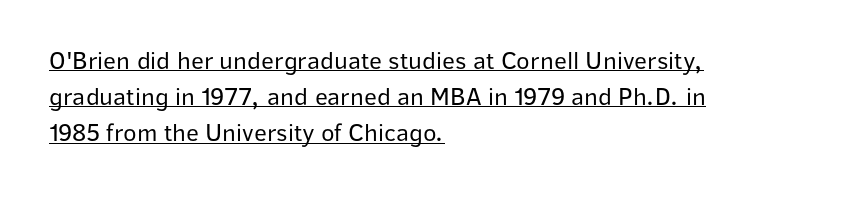
The image shows 25 px text type, upright; set left-aligned, normal line spacing (1.45x), normal letter spacing, underlined.
